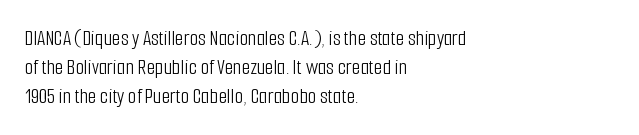
The image shows 22 px text type, upright; set left-aligned, normal line spacing (1.31x), normal letter spacing, not underlined.
